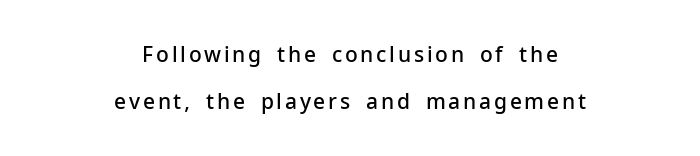
{"italic": "no", "bold": "semi", "underline": "no", "align": "center", "line_spacing": "loose", "line_spacing_ratio": 2.23, "glyph_px": 21}
